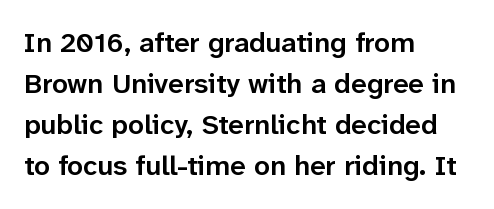
The image shows 28 px semibold sans-serif type, upright; set left-aligned, normal line spacing (1.47x), normal letter spacing, not underlined; low stroke contrast and a medium x-height.
